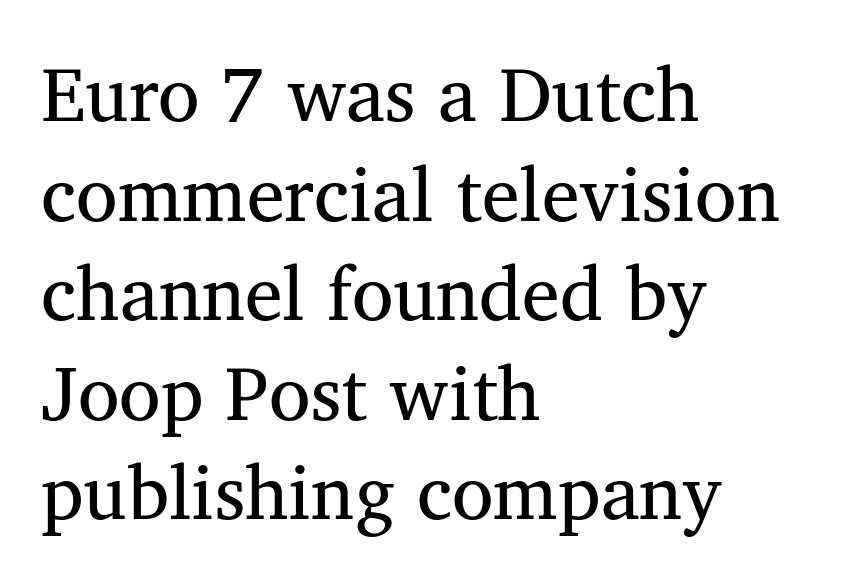
Q: Is the typeface a serif or a sans-serif typeface? A: Serif.
Q: Is the text underlined? A: No.
Q: How is the paragraph aligned? A: Left-aligned.
Q: Is the spacing between letters normal or unusually wide? A: Normal.
Q: Is the spacing between lines tight, normal or loose? A: Normal.
Q: Width (condensed, normal, or wide)? A: Normal.
Q: Stroke contrast? A: Medium.
Q: x-height? A: Medium.
Q: Monospaced? A: No.
